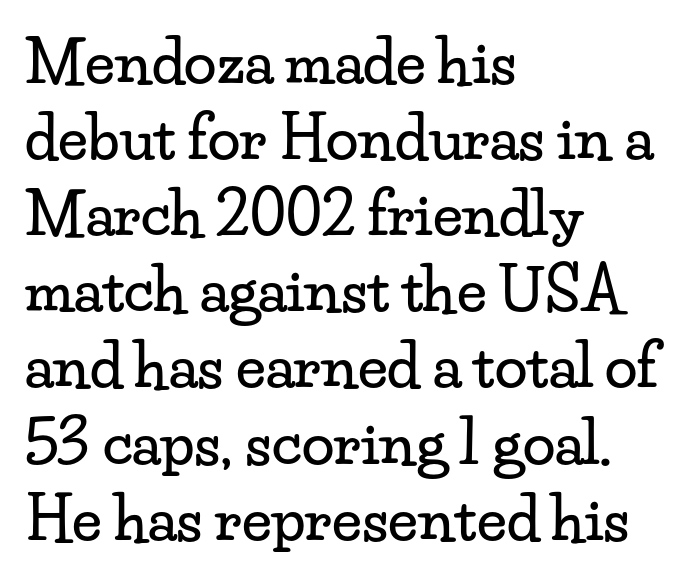
The image shows 59 px wide serif type, upright; set left-aligned, normal line spacing (1.29x), normal letter spacing, not underlined; low stroke contrast and a small x-height.
